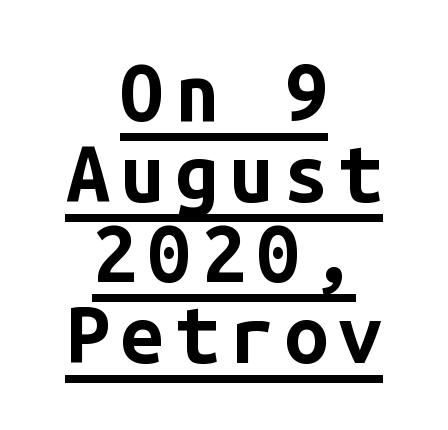
The vertical gap from one line to the next is small. This rendering employs a face without finishing strokes, i.e., a sans-serif. This sample has the even, mechanical cadence of fixed-width lettering. A centered setting, common on invitations and titles, is used for this passage. As a designer I'd log this as weight 700, bold.
